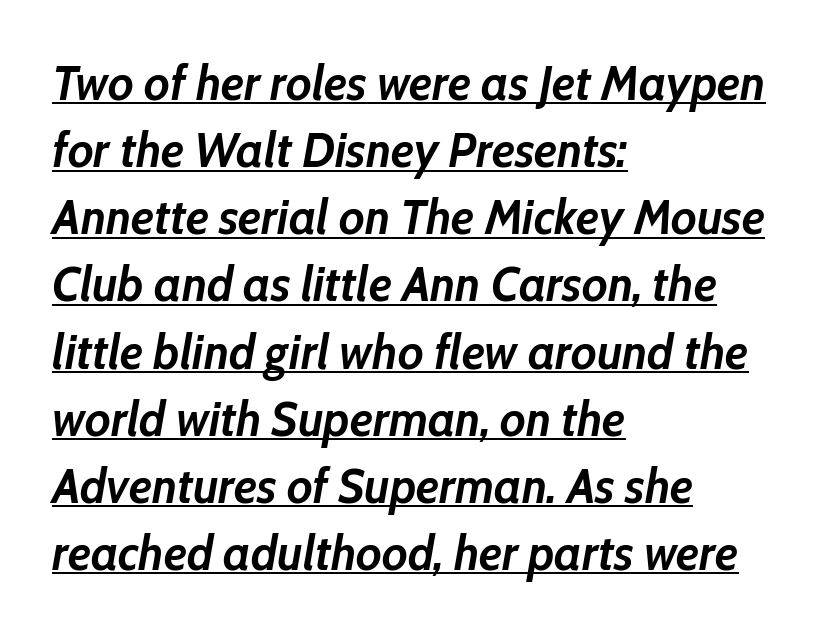
The image shows 49 px semibold type, italic (leaning right); set left-aligned, normal line spacing (1.37x), normal letter spacing, underlined; low stroke contrast and a medium x-height.
